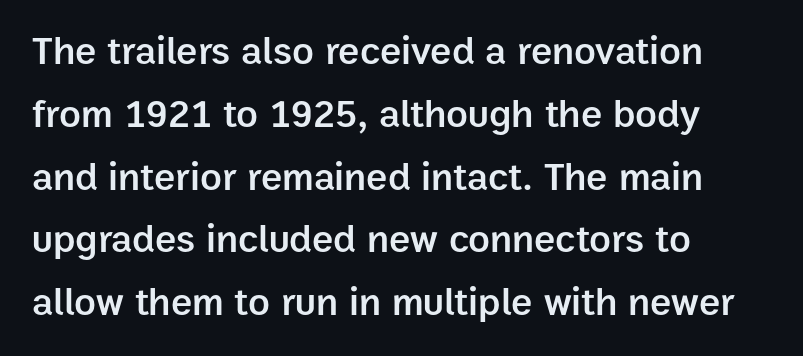
Q: Is the text bold? A: Semi-bold.
Q: Is the text italic (slanted)? A: No, it is upright.
Q: Is the typeface a serif or a sans-serif typeface? A: Sans-serif.
Q: Is the text underlined? A: No.
Q: How is the paragraph aligned? A: Left-aligned.
Q: Is the spacing between letters normal or unusually wide? A: Normal.
Q: Is the spacing between lines tight, normal or loose? A: Normal.
Q: Width (condensed, normal, or wide)? A: Normal.
Q: Stroke contrast? A: Low.
Q: x-height? A: Medium.
Q: Monospaced? A: No.
